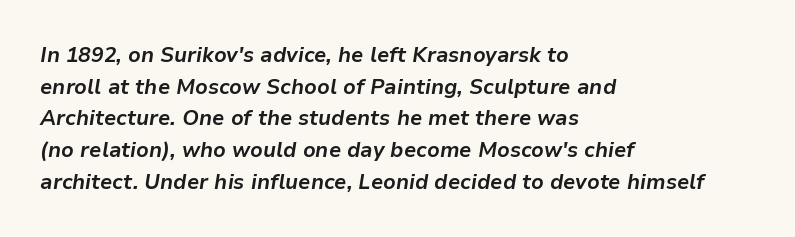
Horizontal bands of white between lines are of average thickness. Any mark beneath the type? The region is blank. These lines keep a tight, regular rhythm from letter to letter. Heavy, bold letterforms. The typesetter chose a ragged-right arrangement here. The specimen reads as italic at a glance.
